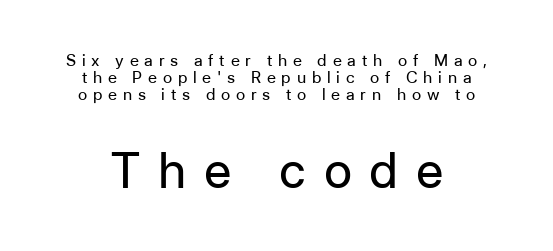
Q: Is the text bold? A: No.
Q: Is the text italic (slanted)? A: No, it is upright.
Q: Is the typeface a serif or a sans-serif typeface? A: Sans-serif.
Q: Is the text underlined? A: No.
Q: Is the spacing between letters normal or unusually wide? A: Unusually wide.
Q: Is the spacing between lines tight, normal or loose? A: Tight.
Q: Which block of text is set in a larger size, the first (top) or the second (bottom)? A: The second (bottom) one.
Q: Width (condensed, normal, or wide)? A: Normal.
Q: Stroke contrast? A: Low.
Q: x-height? A: Medium.
Q: Monospaced? A: No.
